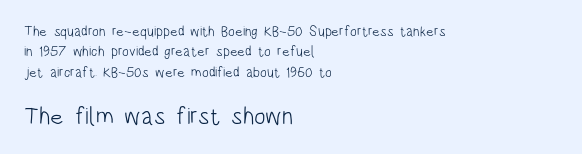
Ascenders rise straight up at ninety degrees. No letter is thick-stroked: the sample isn't bold. Regular leading. Compared with typical body copy, the letter spacing here is the same. Two sizes are in play, and the larger belongs to the second block. Honestly, there is no underline to notice here at all.
